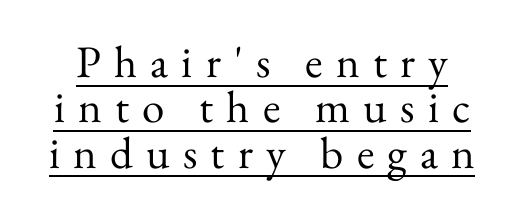
Q: Is the text bold? A: No.
Q: Is the text italic (slanted)? A: No, it is upright.
Q: Is the typeface a serif or a sans-serif typeface? A: Serif.
Q: Is the text underlined? A: Yes.
Q: Is the spacing between letters normal or unusually wide? A: Unusually wide.
Q: Is the spacing between lines tight, normal or loose? A: Tight.
Q: Width (condensed, normal, or wide)? A: Normal.
Q: Stroke contrast? A: Medium.
Q: x-height? A: Small.
Q: Monospaced? A: No.
